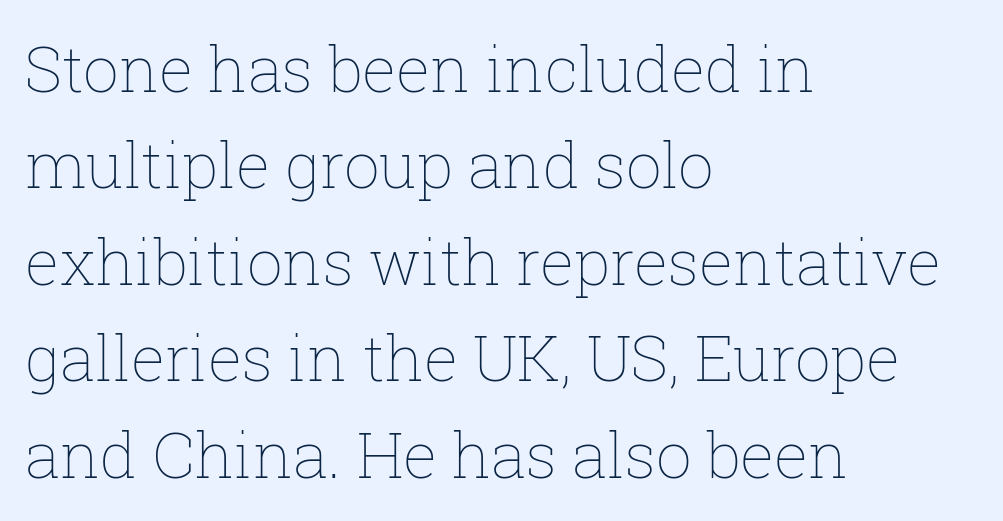
The image shows 63 px thin type, upright; set left-aligned, normal line spacing (1.53x), normal letter spacing, not underlined; low stroke contrast and a medium x-height.
